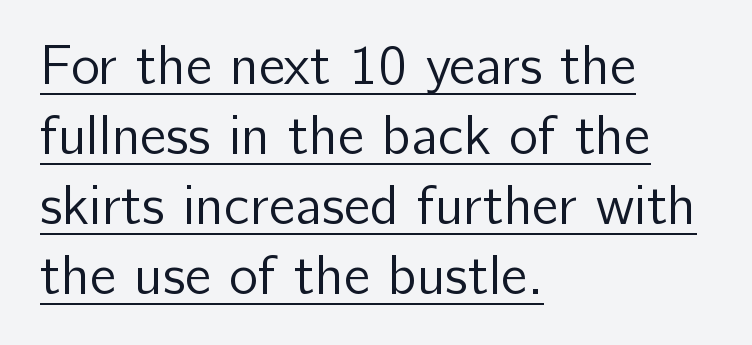
{"serif": "no", "italic": "no", "bold": "no", "weight": "regular", "width": "normal", "stroke_contrast": "low", "x_height": "medium", "monospaced": "no", "underline": "yes", "align": "left", "line_spacing": "normal", "line_spacing_ratio": 1.27, "letter_spacing": "normal", "letter_spacing_em": 0.0, "glyph_px": 55}
